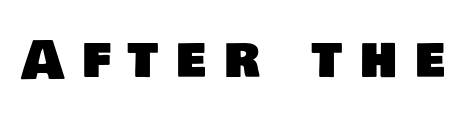
{"serif": "no", "width": "normal", "stroke_contrast": "low", "x_height": "large", "monospaced": "no", "underline": "no", "letter_spacing": "wide", "letter_spacing_em": 0.35, "glyph_px": 52}
